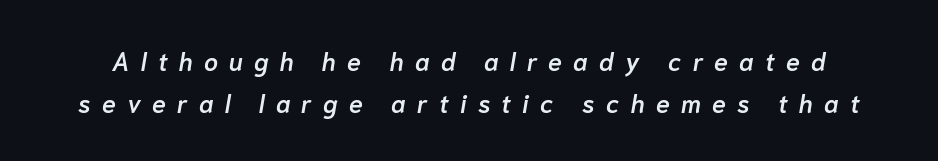
Q: Is the text bold? A: Semi-bold.
Q: Is the text italic (slanted)? A: Yes, it leans right by about 10 degrees.
Q: Is the text underlined? A: No.
Q: Is the spacing between letters normal or unusually wide? A: Unusually wide.
Q: Is the spacing between lines tight, normal or loose? A: Normal.
